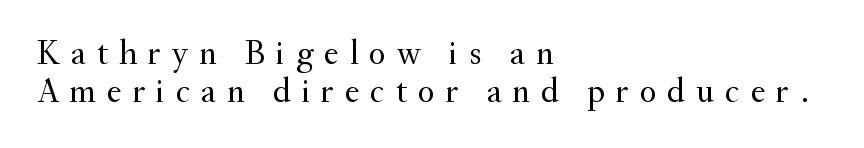
The image shows 35 px regular-weight serif type, upright; set left-aligned, tight line spacing (1.08x), unusually wide letter spacing (+0.31 em), not underlined; medium stroke contrast and a small x-height.
